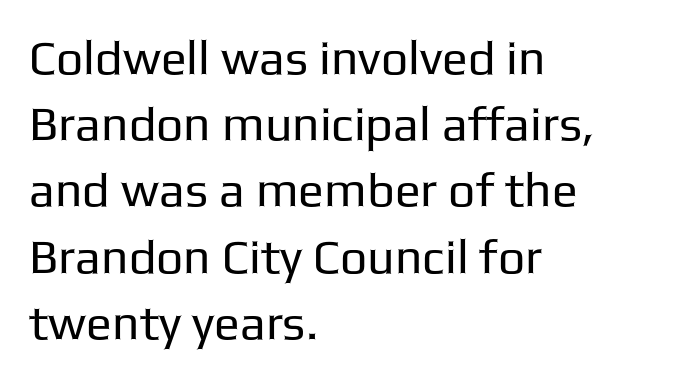
The image shows 48 px regular-weight sans-serif type, upright; set left-aligned, normal line spacing (1.38x), normal letter spacing, not underlined; low stroke contrast and a medium x-height.
